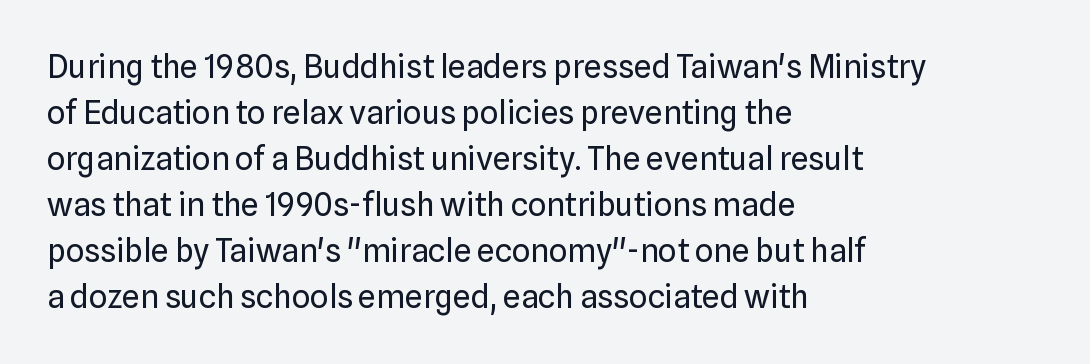
The image shows 32 px regular-weight sans-serif type, upright; set left-aligned, normal line spacing (1.44x), normal letter spacing, not underlined; low stroke contrast and a medium x-height.
